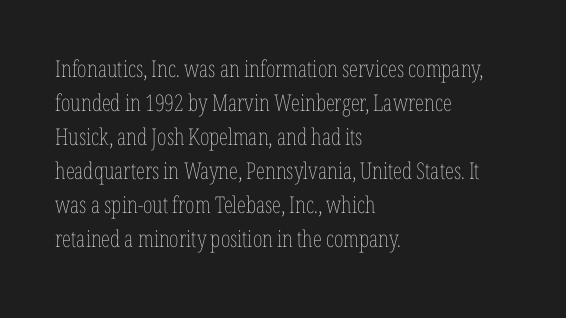
The image shows 23 px text type, upright; set left-aligned, normal line spacing (1.48x), normal letter spacing, not underlined.
